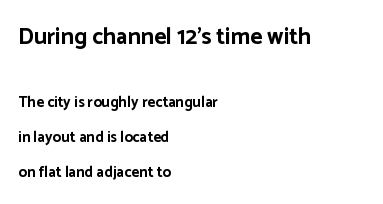
Notice how the stems are strictly vertical — no italics here. The face used here is rendered with its standard letterfit. Which chunk is bigger? The first one — the top block dwarfs the bottom. This rendering uses left alignment, leaving the right contour irregular. I'd describe the lettering as bold — thick and assertive. No word sits above an underline.
